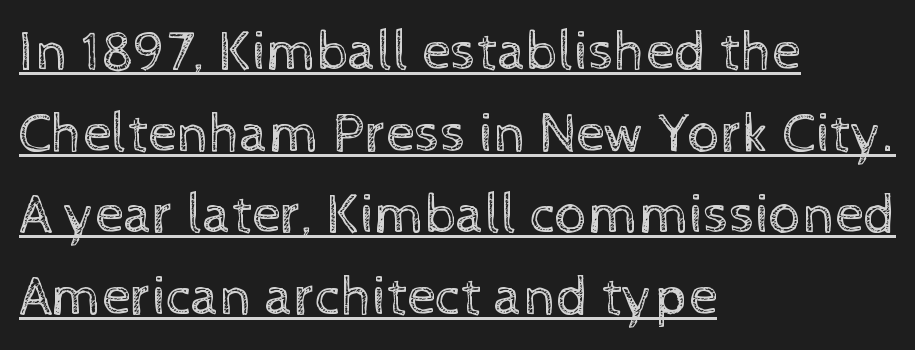
{"italic": "no", "bold": "no", "weight": "regular", "width": "normal", "x_height": "medium", "monospaced": "no", "underline": "yes", "align": "left", "line_spacing": "normal", "line_spacing_ratio": 1.43, "letter_spacing": "normal", "letter_spacing_em": 0.0, "glyph_px": 57}
